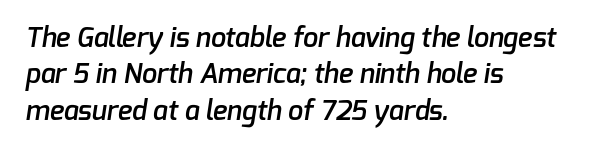
{"bold": "semi", "underline": "no", "align": "left", "line_spacing": "normal", "line_spacing_ratio": 1.35, "letter_spacing": "normal", "letter_spacing_em": 0.0, "glyph_px": 27}
